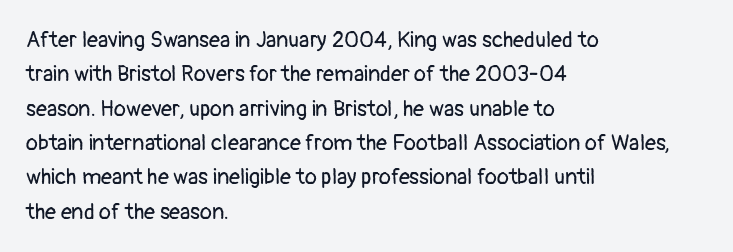
{"italic": "no", "bold": "no", "underline": "no", "align": "left", "line_spacing": "normal", "line_spacing_ratio": 1.56, "letter_spacing": "normal", "letter_spacing_em": 0.0, "glyph_px": 22}
